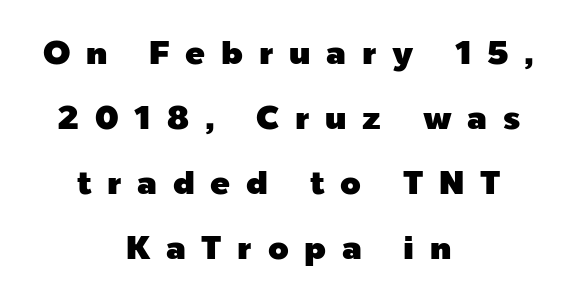
{"serif": "no", "italic": "no", "width": "normal", "x_height": "medium", "monospaced": "no", "underline": "no", "align": "center", "line_spacing": "loose", "line_spacing_ratio": 1.97, "letter_spacing": "wide", "letter_spacing_em": 0.48, "glyph_px": 33}
